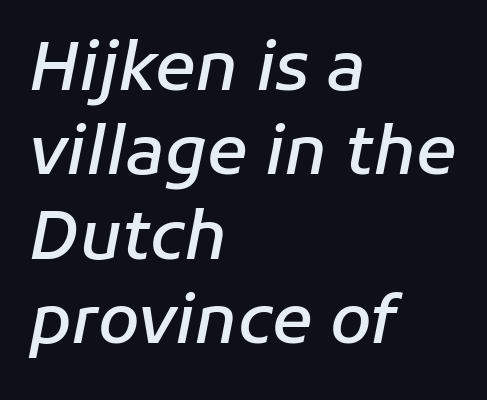
This sample uses an oblique cut, with every glyph tilted off the vertical. Characters follow at the spacing the type designer built in. Here the designer chose a conventional face with non-uniform glyph widths. The passage shown stacks its lines at a standard gap.
